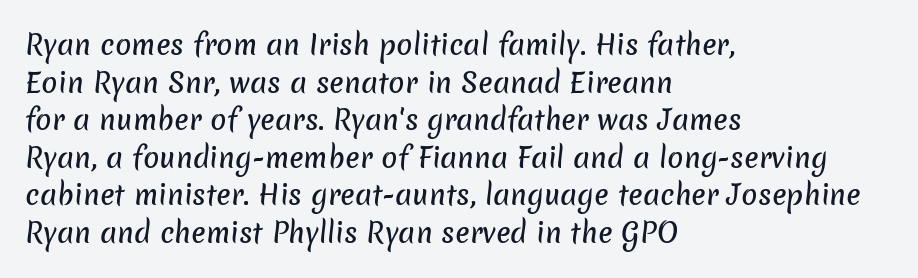
Caption: multi-line text, flush left, ragged right. Just letters on the line, the space beneath them empty. Line spacing here is normal. Words appear dense and cohesive because spacing is normal.
